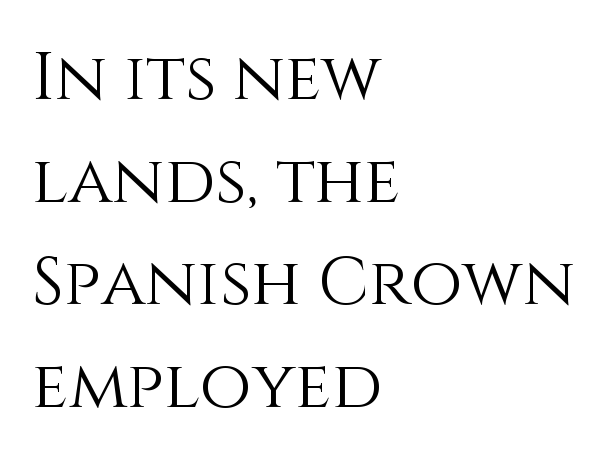
The image shows 67 px light type, upright; set left-aligned, normal line spacing (1.53x), normal letter spacing, not underlined; medium stroke contrast and a large x-height.
